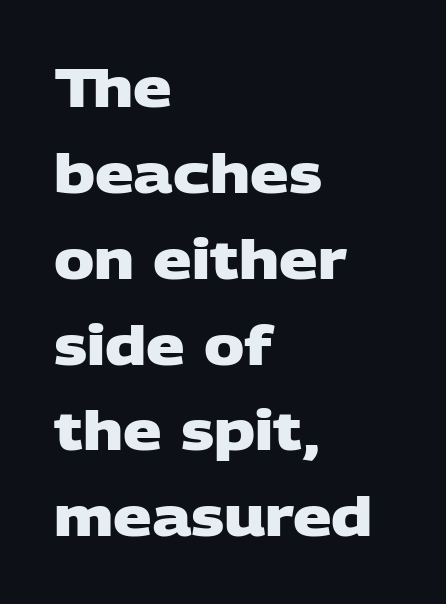
The image shows 54 px heavy, wide sans-serif type; set left-aligned, normal line spacing (1.59x), normal letter spacing, not underlined; low stroke contrast and a large x-height.
